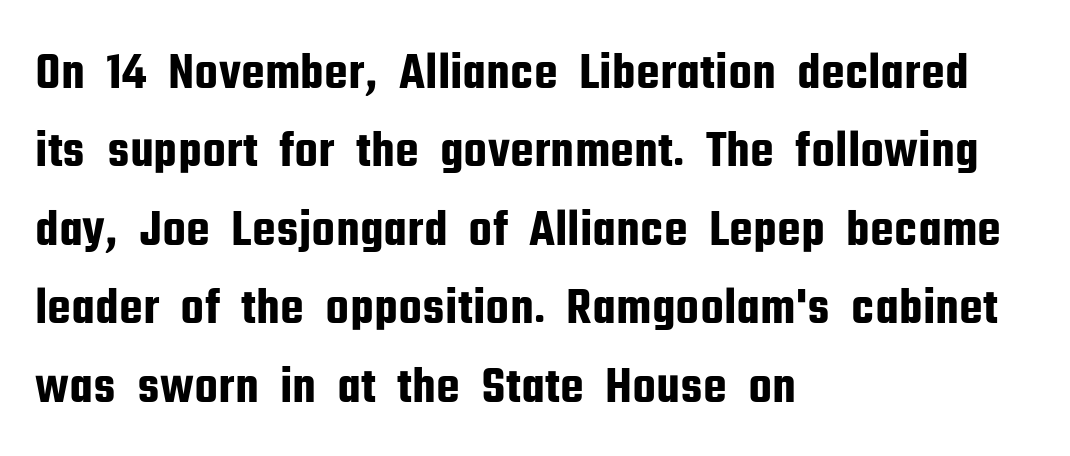
{"serif": "no", "italic": "no", "width": "condensed", "stroke_contrast": "low", "x_height": "medium", "monospaced": "no", "underline": "no", "align": "left", "line_spacing": "normal", "line_spacing_ratio": 1.48, "letter_spacing": "normal", "letter_spacing_em": 0.0, "glyph_px": 53}
